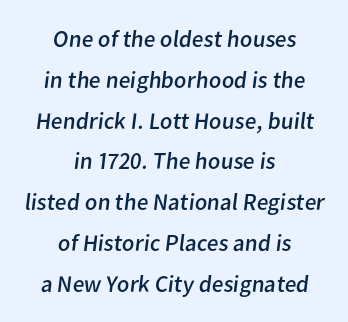
{"bold": "no", "underline": "no", "align": "center", "line_spacing": "normal", "line_spacing_ratio": 1.7, "letter_spacing": "normal", "letter_spacing_em": 0.0, "glyph_px": 24}
